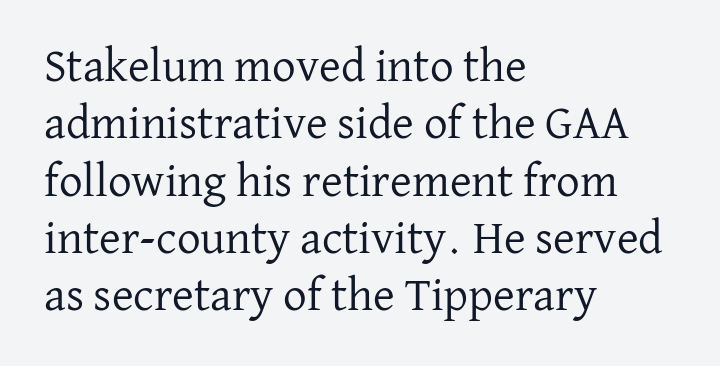
Summary of weight: not heavy and not bold. Is the letter spacing exaggerated? No — it looks like the ordinary default. This rendering features lettering with no underline. Is this a sans? No — the strokes have serifs. Does the copy run flush right? No — it runs flush left. Characters remain perfectly vertical along every line.
